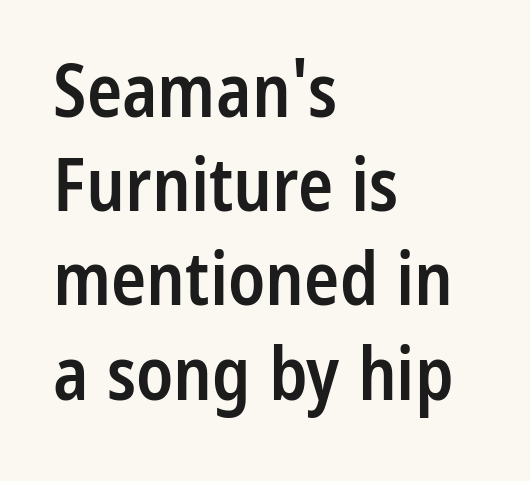
The passage shown is typeset with a sans-serif family. Does extra space separate the letters? No, they use regular spacing. Italic? Not at all — the glyphs are vertical. The baseline area is clear. The typesetting leans somewhat heavy: a semibold.
